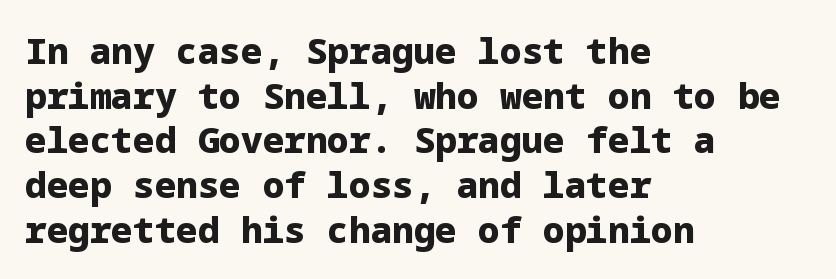
Check the space under the baseline: it is left empty. A classic flush-left, rag-right setting is used for this passage. Compared with typical body copy, the letter spacing here is the same. Heavy-handed strokes throughout: this text is bold. Examine the stroke ends and you'll find no serifs. Do the letters lean? They stand straight.
